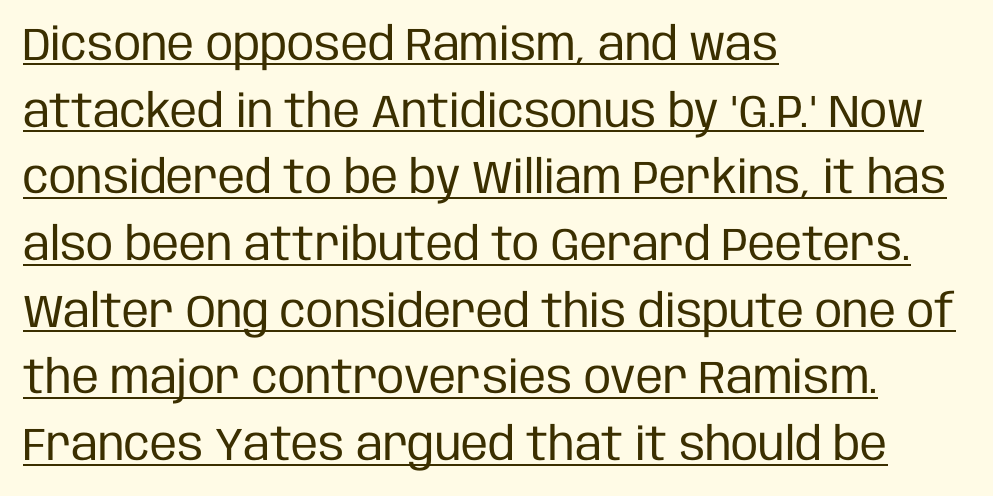
The image shows 46 px regular-weight, condensed sans-serif type, upright; set left-aligned, normal line spacing (1.45x), normal letter spacing, underlined; low stroke contrast and a large x-height.
